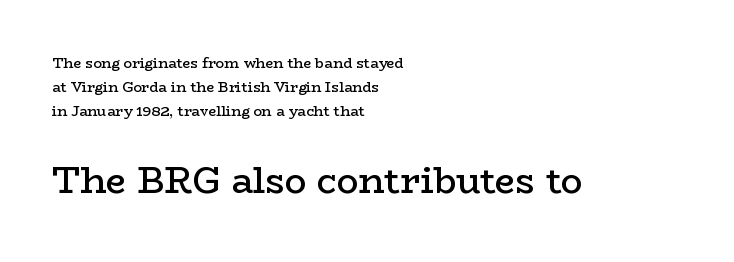
Vertically, the passage feels balanced, rows spaced as you'd expect. Notice the strokes are somewhat thickened but not fully heavy: this is a semibold. Serifs: yes, visible at the terminals of the letterforms. Caption: standard tracking, unaltered. Rendered with straight, roman letterforms.
